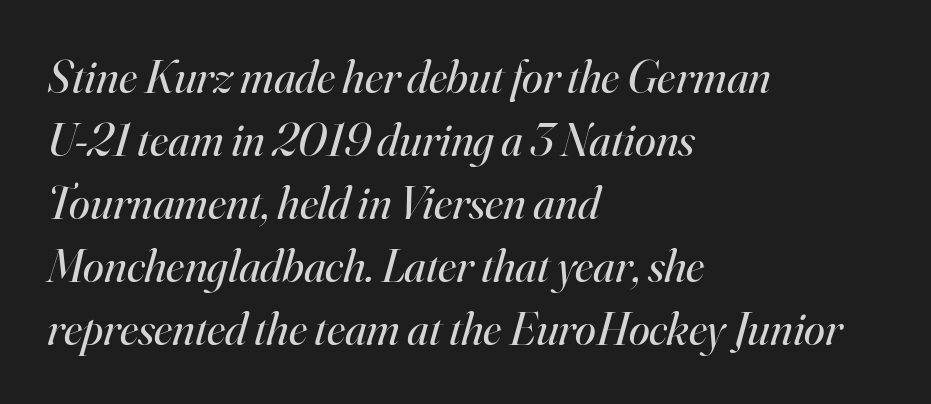
Descender tails drop into unmarked territory. The letters look calm and open, with moderate or lighter stems. Where is the straight margin? On the left. Caption: standard tracking, unaltered. Regarding leading, the lines here are spaced in the standard way.
